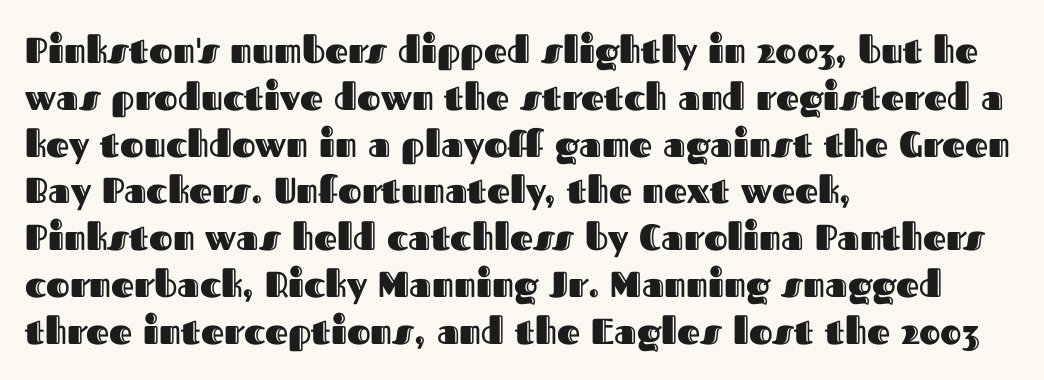
The image shows 36 px text type, upright; set left-aligned, normal line spacing (1.3x), normal letter spacing, not underlined; a medium x-height.
